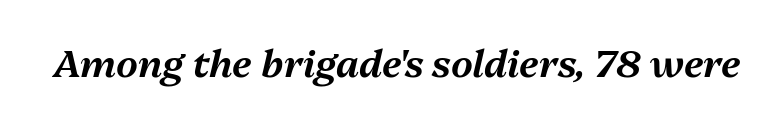
The image shows 38 px text type, italic (leaning right); set normal letter spacing, not underlined; medium stroke contrast and a medium x-height.
